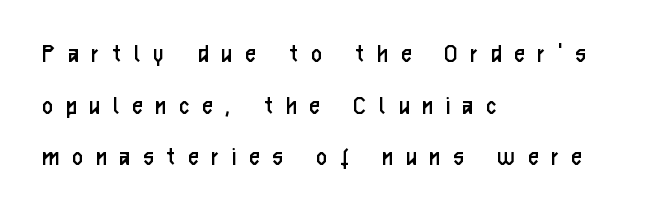
The weight would be labelled regular, book, light, or lighter still. The letters are spread apart with noticeably loose tracking. You can tell from the bare stems that sans-serif type was used. A student would call this left alignment; a typographer would say flush left, rag right. In terms of posture, this sample is upright. You could not count columns in this text — the font is proportionally spaced.
